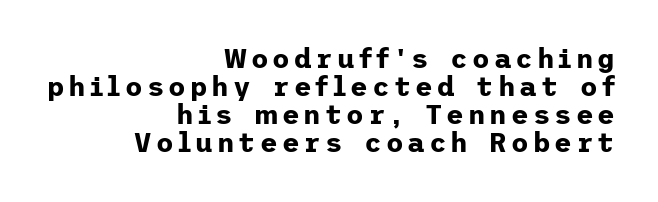
{"italic": "no", "bold": "yes", "underline": "no", "align": "right", "line_spacing": "tight", "line_spacing_ratio": 1.04, "glyph_px": 27}
